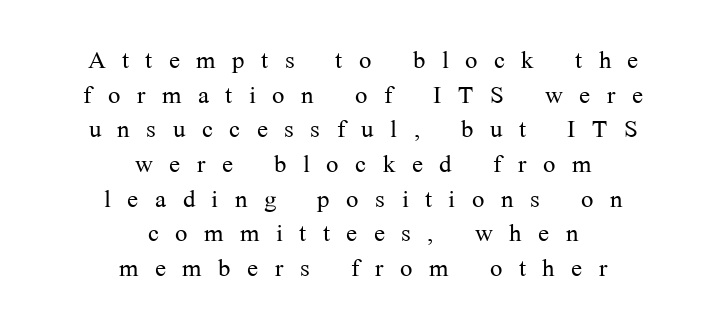
{"serif": "yes", "italic": "no", "bold": "no", "weight": "light", "width": "normal", "stroke_contrast": "medium", "x_height": "medium", "monospaced": "no", "underline": "no", "align": "center", "line_spacing": "tight", "line_spacing_ratio": 1.05, "letter_spacing": "wide", "letter_spacing_em": 0.5, "glyph_px": 33}
